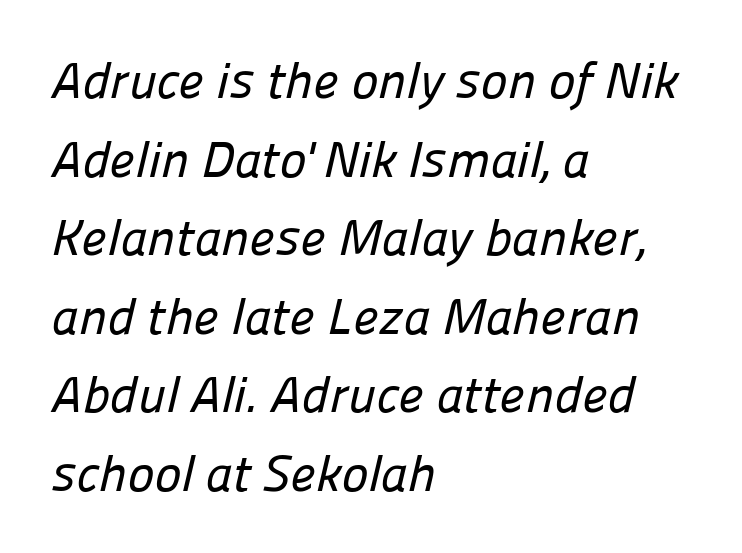
{"serif": "no", "width": "normal", "stroke_contrast": "low", "x_height": "medium", "monospaced": "no", "underline": "no", "align": "left", "line_spacing": "normal", "line_spacing_ratio": 1.54, "letter_spacing": "normal", "letter_spacing_em": 0.0, "glyph_px": 51}
